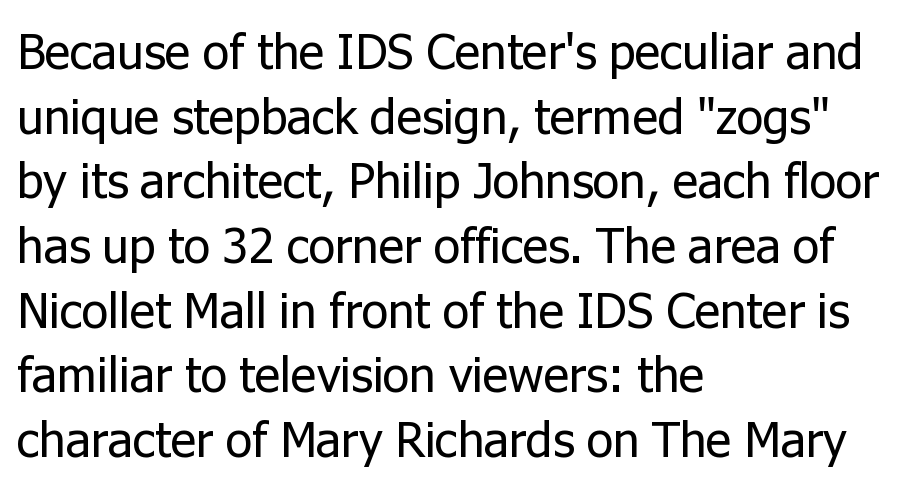
The image shows 49 px regular-weight sans-serif type, upright; set left-aligned, normal line spacing (1.32x), normal letter spacing, not underlined; low stroke contrast and a medium x-height.
